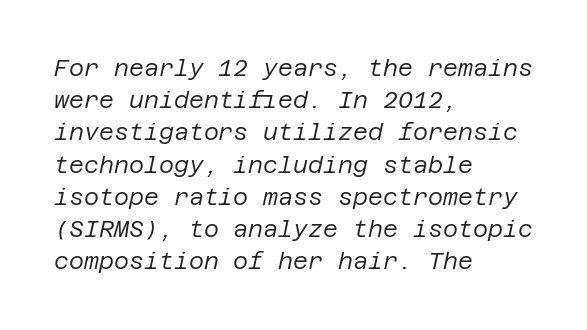
A normal amount of white space separates one row of letters from the next. The strokes carry an ordinary text weight at most. A student would call this left alignment; a typographer would say flush left, rag right. The area under the type is left untouched. Letter spacing: default.
